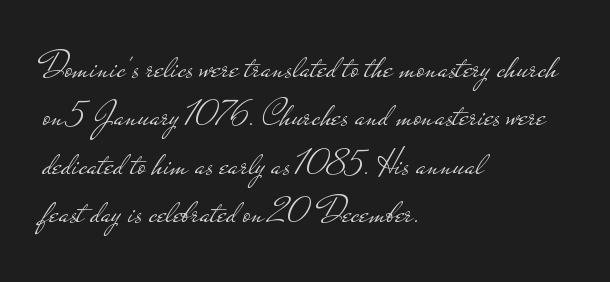
Q: Is the text bold? A: No.
Q: Is the text italic (slanted)? A: Yes.
Q: Is the typeface a serif or a sans-serif typeface? A: Sans-serif.
Q: Is the text underlined? A: No.
Q: How is the paragraph aligned? A: Left-aligned.
Q: Is the spacing between letters normal or unusually wide? A: Normal.
Q: Is the spacing between lines tight, normal or loose? A: Normal.
Q: Width (condensed, normal, or wide)? A: Wide.
Q: Stroke contrast? A: Low.
Q: x-height? A: Small.
Q: Monospaced? A: No.
